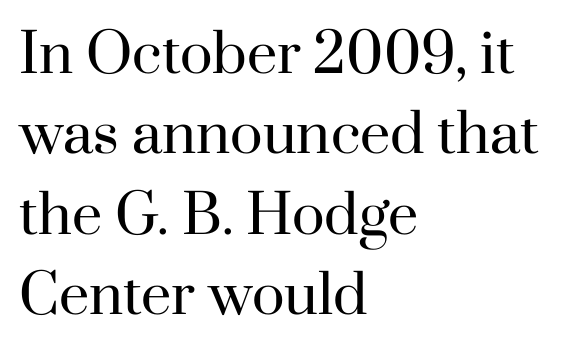
The image shows 54 px regular-weight serif type, upright; set left-aligned, normal line spacing (1.49x), normal letter spacing, not underlined; high stroke contrast and a small x-height.
